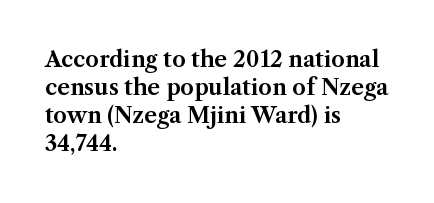
The image shows 22 px text type, upright; set left-aligned, normal line spacing (1.28x), normal letter spacing, not underlined.
